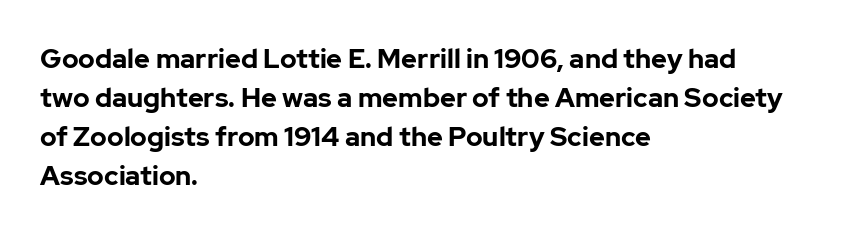
Q: Is the text bold? A: Yes.
Q: Is the text italic (slanted)? A: No, it is upright.
Q: Is the text underlined? A: No.
Q: How is the paragraph aligned? A: Left-aligned.
Q: Is the spacing between letters normal or unusually wide? A: Normal.
Q: Is the spacing between lines tight, normal or loose? A: Normal.
